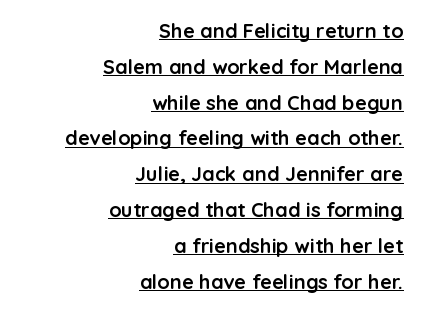
Q: Is the text bold? A: Yes.
Q: Is the text italic (slanted)? A: No, it is upright.
Q: Is the text underlined? A: Yes.
Q: How is the paragraph aligned? A: Right-aligned.
Q: Is the spacing between letters normal or unusually wide? A: Normal.
